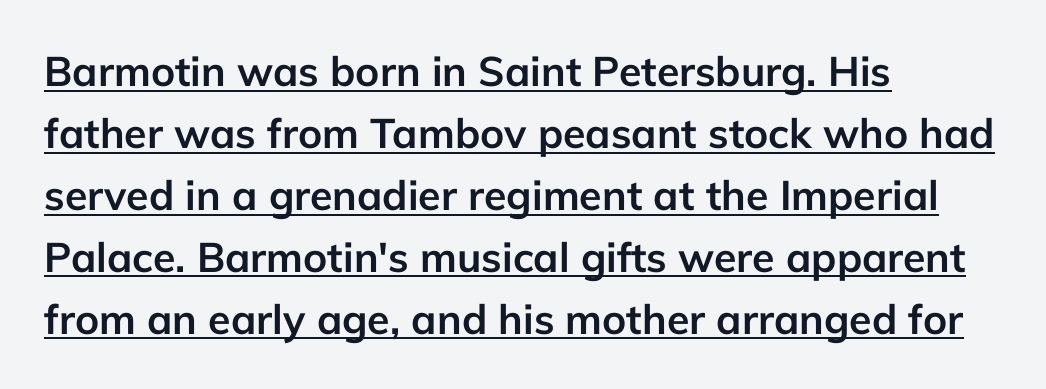
The image shows 41 px semibold sans-serif type, upright; set left-aligned, normal line spacing (1.51x), normal letter spacing, underlined; low stroke contrast and a medium x-height.
